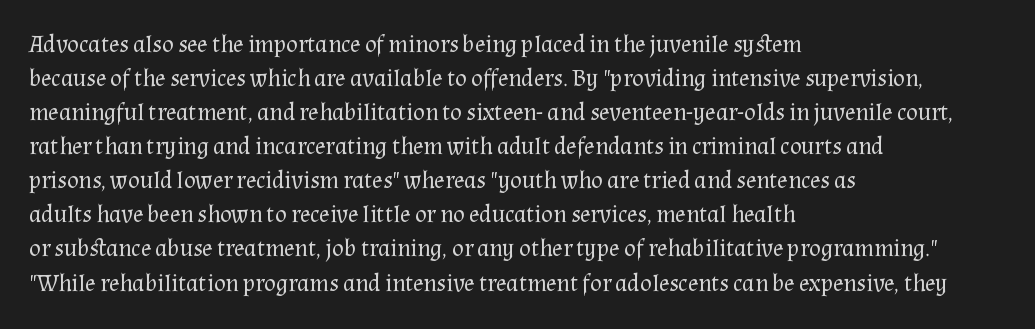
Just letters on the line, the space beneath them empty. The lines sit at an ordinary, default distance from one another. Reading down the block, your eye returns to a fixed left position each line. Think standard paragraph weight, or any step lighter than that.
